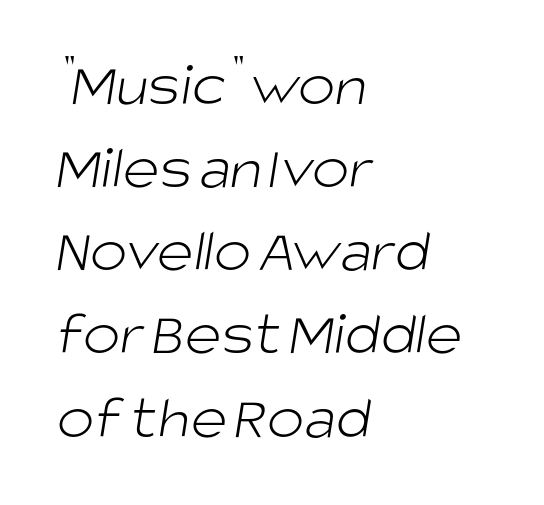
Leading matches the norm, producing a regular column. The strokes carry an ordinary text weight at most. Does the copy run flush right? No — it runs flush left. Check under the words: just untouched page.
